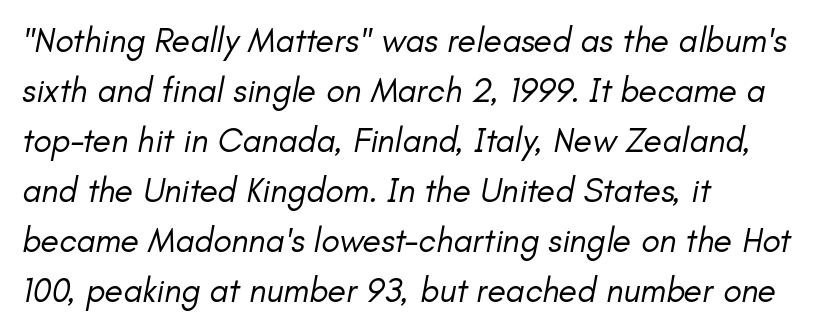
Q: Is the text bold? A: No.
Q: Is the text italic (slanted)? A: Yes, it leans right by about 11 degrees.
Q: Is the text underlined? A: No.
Q: How is the paragraph aligned? A: Left-aligned.
Q: Is the spacing between letters normal or unusually wide? A: Normal.
Q: Is the spacing between lines tight, normal or loose? A: Normal.
Q: Width (condensed, normal, or wide)? A: Normal.
Q: Stroke contrast? A: Low.
Q: x-height? A: Small.
Q: Monospaced? A: No.
